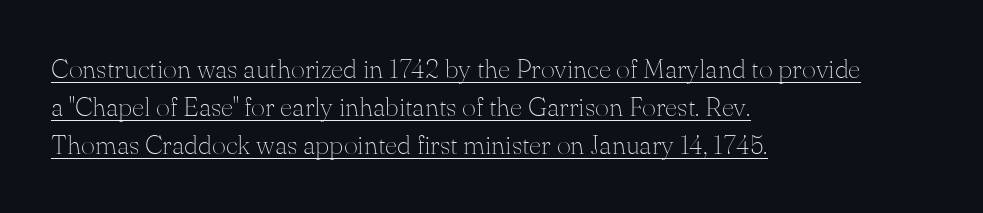
The image shows 27 px text type, upright; set left-aligned, normal line spacing (1.41x), normal letter spacing, underlined.
